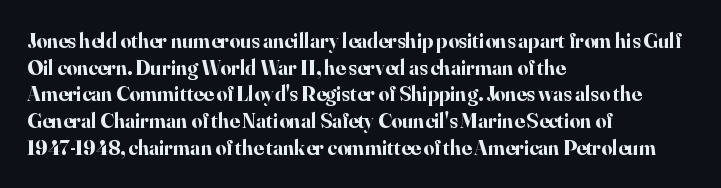
{"italic": "no", "bold": "yes", "underline": "no", "align": "left", "line_spacing": "normal", "line_spacing_ratio": 1.27, "letter_spacing": "normal", "letter_spacing_em": 0.0, "glyph_px": 21}
